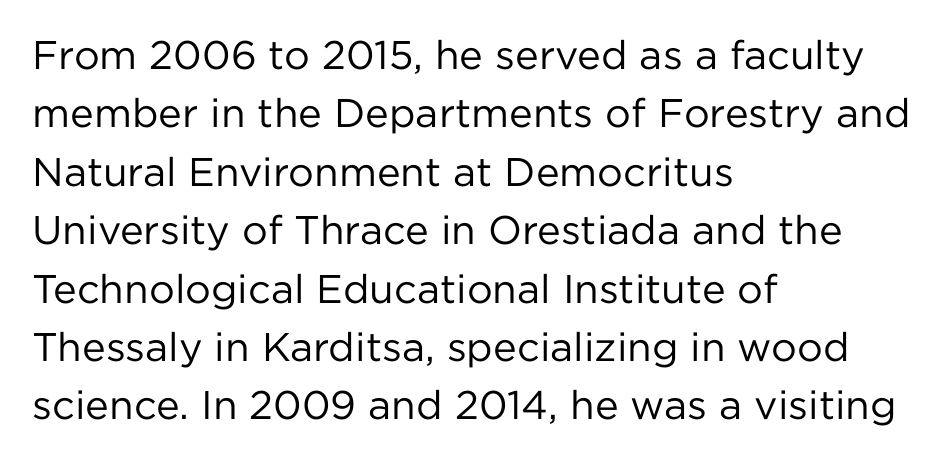
{"serif": "no", "italic": "no", "bold": "no", "weight": "regular", "width": "normal", "stroke_contrast": "low", "x_height": "medium", "monospaced": "no", "underline": "no", "align": "left", "line_spacing": "normal", "line_spacing_ratio": 1.46, "letter_spacing": "normal", "letter_spacing_em": 0.0, "glyph_px": 40}
